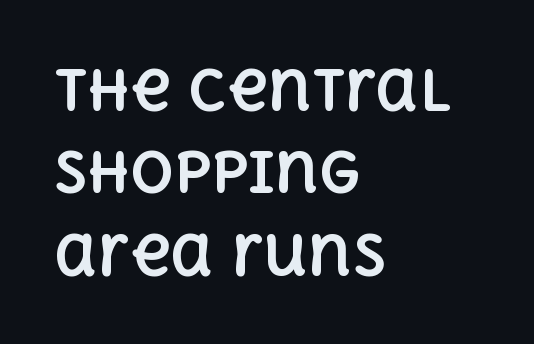
Q: Is the text bold? A: Yes.
Q: Is the text italic (slanted)? A: No, it is upright.
Q: Is the text underlined? A: No.
Q: How is the paragraph aligned? A: Left-aligned.
Q: Is the spacing between letters normal or unusually wide? A: Normal.
Q: Is the spacing between lines tight, normal or loose? A: Normal.
Q: Width (condensed, normal, or wide)? A: Normal.
Q: x-height? A: Large.
Q: Monospaced? A: No.
